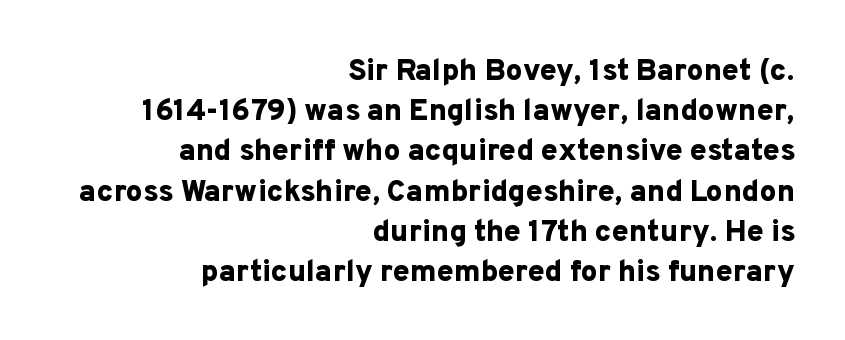
The image shows 30 px bold sans-serif type, upright; set right-aligned, normal line spacing (1.34x), normal letter spacing, not underlined; low stroke contrast and a medium x-height.
